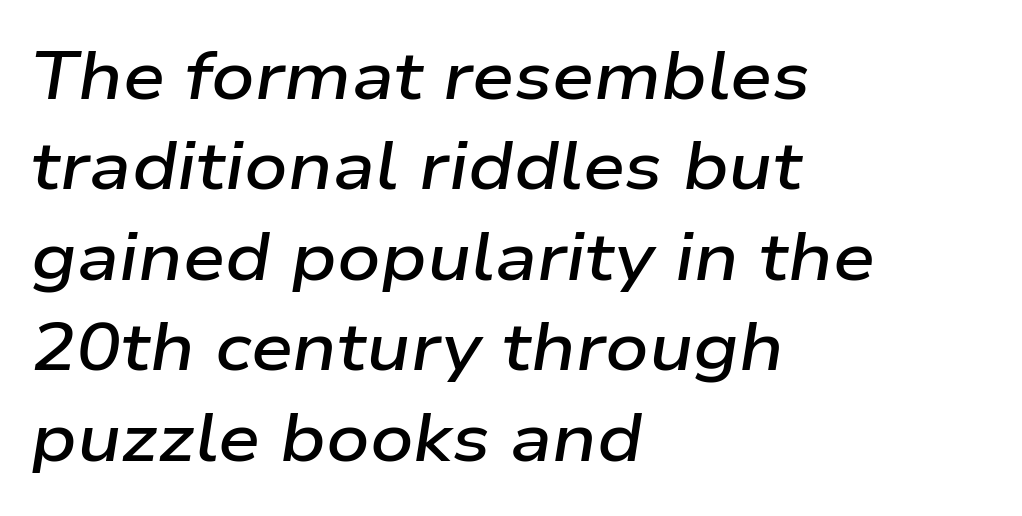
The image shows 67 px semibold, wide type, italic (leaning right); set left-aligned, normal line spacing (1.35x), normal letter spacing, not underlined; low stroke contrast and a medium x-height.
